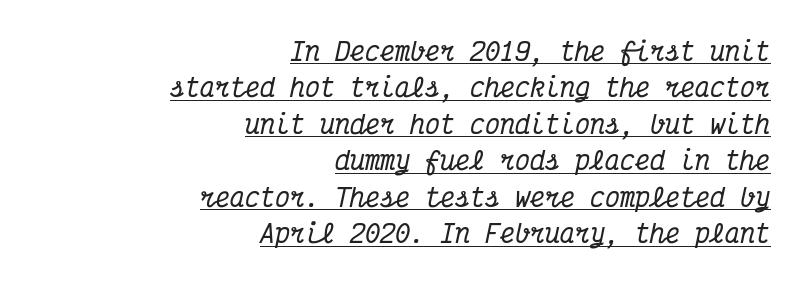
Posture: slanted. Layout note: lines flush right. These lines sit exactly where default settings would place them. Underlining? Definitely there. Tracking here is standard; glyphs follow each other at the usual distance.
